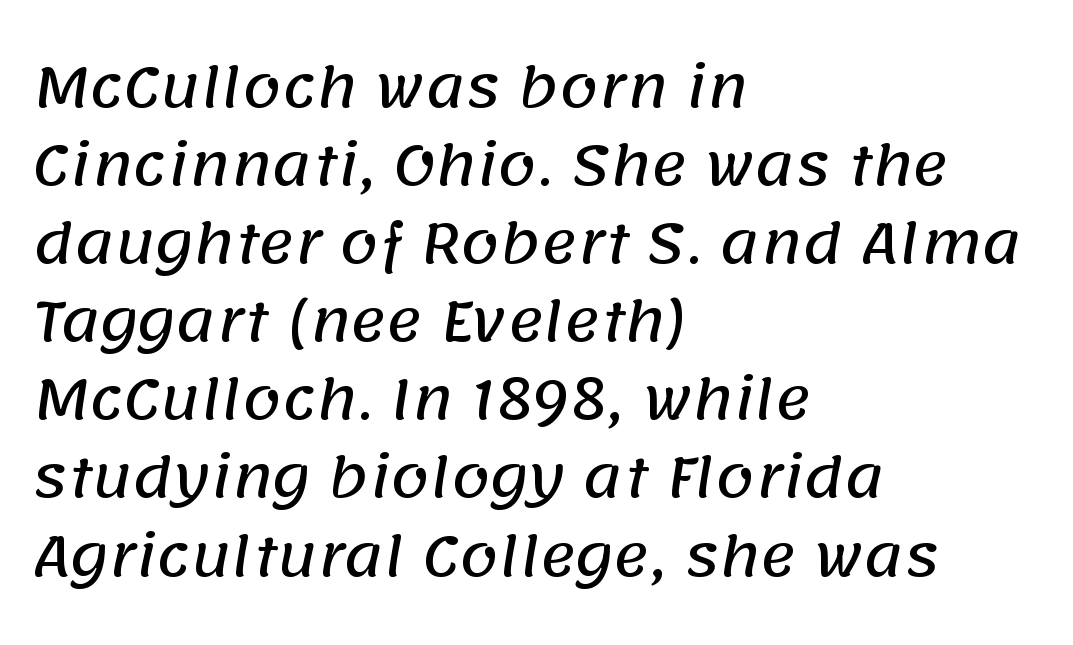
The image shows 55 px sans-serif type; set left-aligned, normal line spacing (1.42x), normal letter spacing, not underlined; low stroke contrast and a large x-height.
